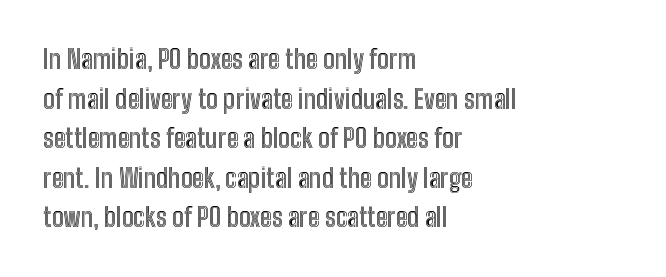
Interline gaps are of average width in this sample. The type sits square on the baseline with zero lean. Just letters on the line, the space beneath them empty. Students, note that the glyphs here touch the page at normal intervals. The rendering anchors every line to the left-hand side.
